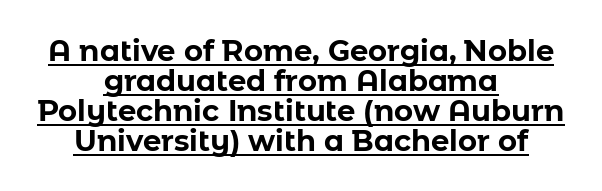
Is the block centered? Yes — each line is placed symmetrically about the middle. The face used here is rendered with its standard letterfit. The lettering is marked with a stroke running underneath it. Note the varied advance widths — an 'i' is clearly narrower than an 'm'. The lines are packed closely together with very little leading.
